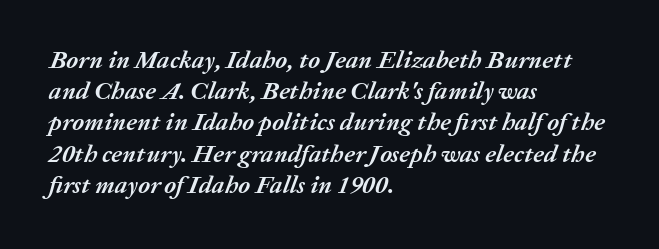
This is oblique type, the kind used for emphasis or titles. The letters are bold, with thick, heavy strokes. The baseline area is clear. All the whitespace from short lines collects on the right. Whoever set this chose a conventional vertical rhythm.
